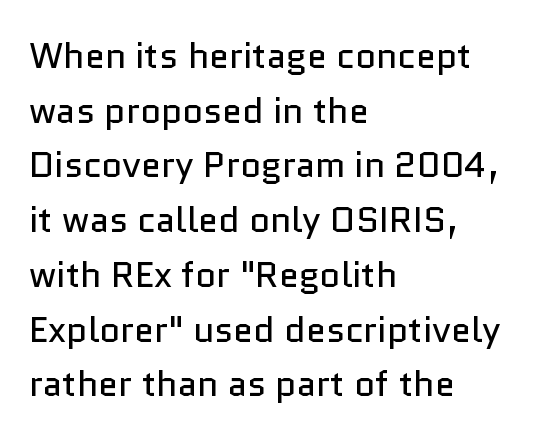
Q: Is the text bold? A: No.
Q: Is the text italic (slanted)? A: No, it is upright.
Q: Is the typeface a serif or a sans-serif typeface? A: Sans-serif.
Q: Is the text underlined? A: No.
Q: How is the paragraph aligned? A: Left-aligned.
Q: Is the spacing between letters normal or unusually wide? A: Normal.
Q: Is the spacing between lines tight, normal or loose? A: Normal.
Q: Width (condensed, normal, or wide)? A: Normal.
Q: Stroke contrast? A: Low.
Q: x-height? A: Medium.
Q: Monospaced? A: No.
